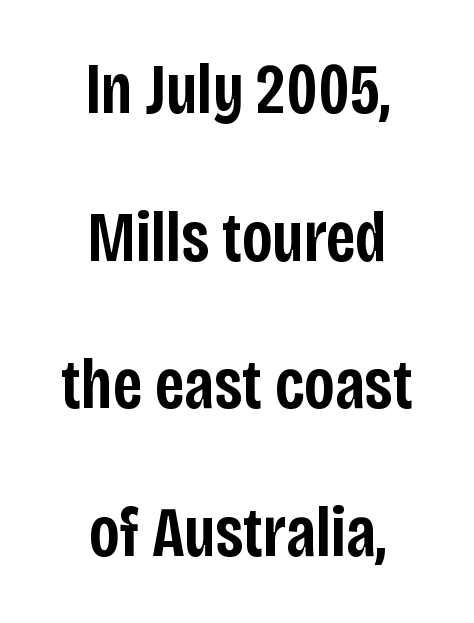
The letters sit at their default tracking, neither squeezed nor spread. The vertical gap from one line to the next is large. Do the characters align in a grid? No, the font is proportional. The foot of each line stays bare and open. Style check: upright.
